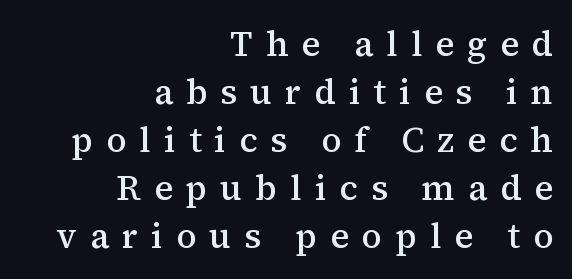
Is the type bold? Partly — it's a semibold, heavier than regular but not fully bold. You could not count columns in this text — the font is proportionally spaced. I'd call this a serif setting — the letters wear small feet. The rendering anchors every line to the right-hand side.
